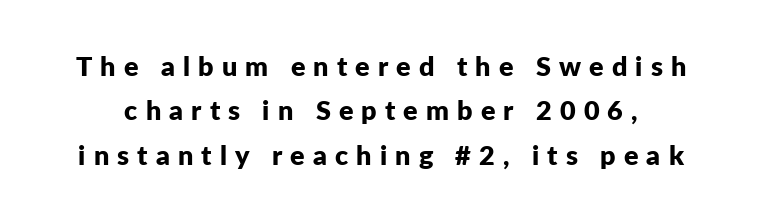
Heavy-handed strokes throughout: this text is bold. Letters rest on an invisible, unmarked baseline. Every character sits straight up, as roman type does. Normally led — the rows are evenly, conventionally spaced.
